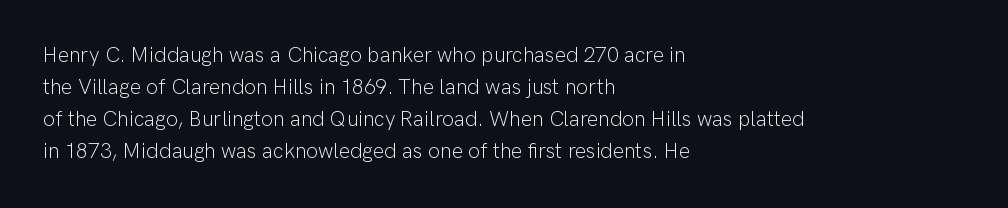
{"italic": "no", "bold": "no", "underline": "no", "align": "left", "line_spacing": "normal", "line_spacing_ratio": 1.52, "letter_spacing": "normal", "letter_spacing_em": 0.0, "glyph_px": 21}
